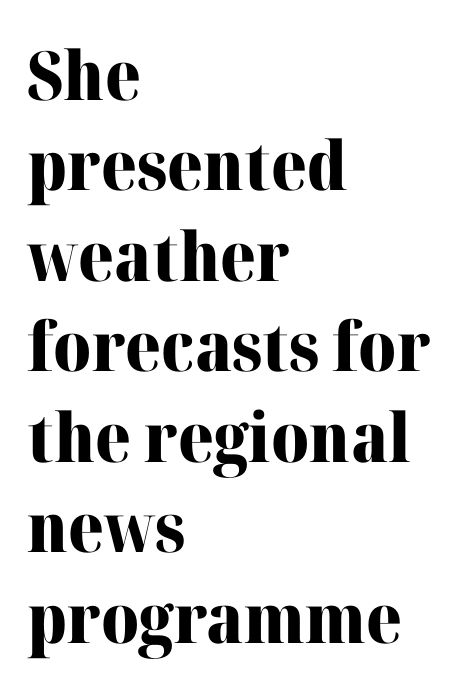
Q: Is the text bold? A: Yes.
Q: Is the text italic (slanted)? A: No, it is upright.
Q: Is the typeface a serif or a sans-serif typeface? A: Serif.
Q: Is the text underlined? A: No.
Q: How is the paragraph aligned? A: Left-aligned.
Q: Is the spacing between letters normal or unusually wide? A: Normal.
Q: Is the spacing between lines tight, normal or loose? A: Normal.
Q: Width (condensed, normal, or wide)? A: Normal.
Q: Stroke contrast? A: High.
Q: x-height? A: Medium.
Q: Monospaced? A: No.
